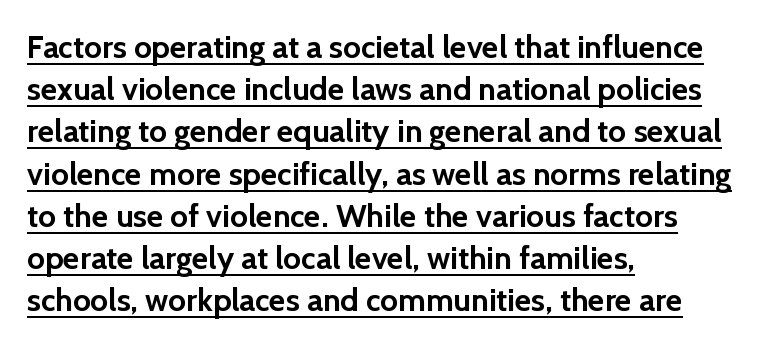
The image shows 32 px semibold sans-serif type, upright; set left-aligned, normal line spacing (1.32x), normal letter spacing, underlined; a medium x-height.
